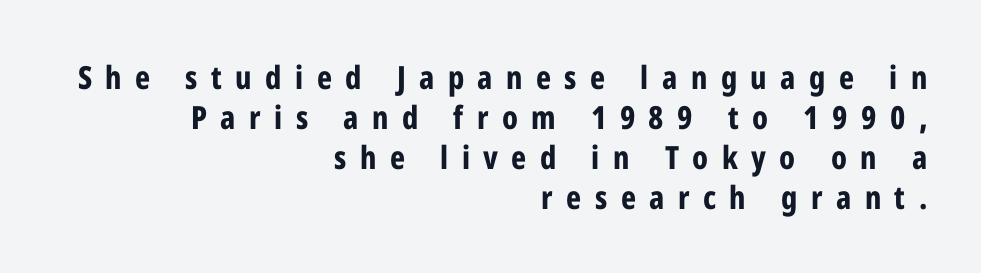
{"serif": "no", "italic": "no", "bold": "yes", "weight": "bold", "width": "condensed", "stroke_contrast": "low", "x_height": "medium", "monospaced": "no", "underline": "no", "align": "right", "line_spacing": "normal", "line_spacing_ratio": 1.25, "letter_spacing": "wide", "letter_spacing_em": 0.42, "glyph_px": 32}
